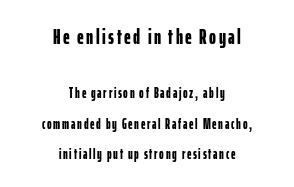
Q: Is the text bold? A: Yes.
Q: Is the text italic (slanted)? A: No, it is upright.
Q: Is the text underlined? A: No.
Q: How is the paragraph aligned? A: Centered.
Q: Is the spacing between lines tight, normal or loose? A: Loose.
Q: Which block of text is set in a larger size, the first (top) or the second (bottom)? A: The first (top) one.
